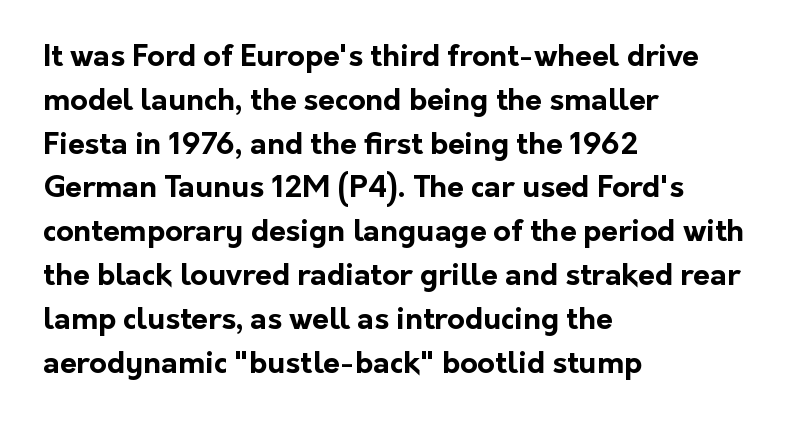
Baseline-to-baseline distance is the conventional proportion of letter height. Unlike italic type, these characters show no tilt at all. Just letters on the line, the space beneath them empty. Think of a printed novel: that variable character pitch is what you see here.
